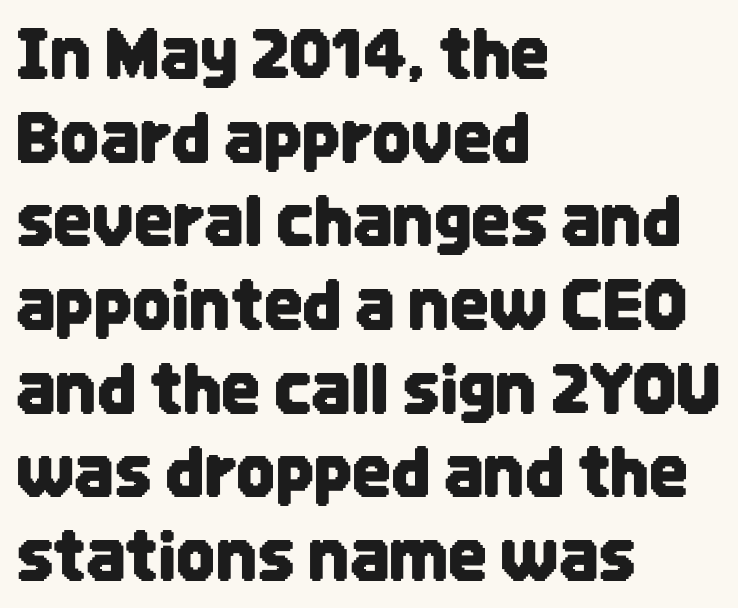
Q: Is the text italic (slanted)? A: No, it is upright.
Q: Is the typeface a serif or a sans-serif typeface? A: Sans-serif.
Q: Is the text underlined? A: No.
Q: How is the paragraph aligned? A: Left-aligned.
Q: Is the spacing between letters normal or unusually wide? A: Normal.
Q: Width (condensed, normal, or wide)? A: Condensed.
Q: Stroke contrast? A: Low.
Q: x-height? A: Large.
Q: Monospaced? A: No.
